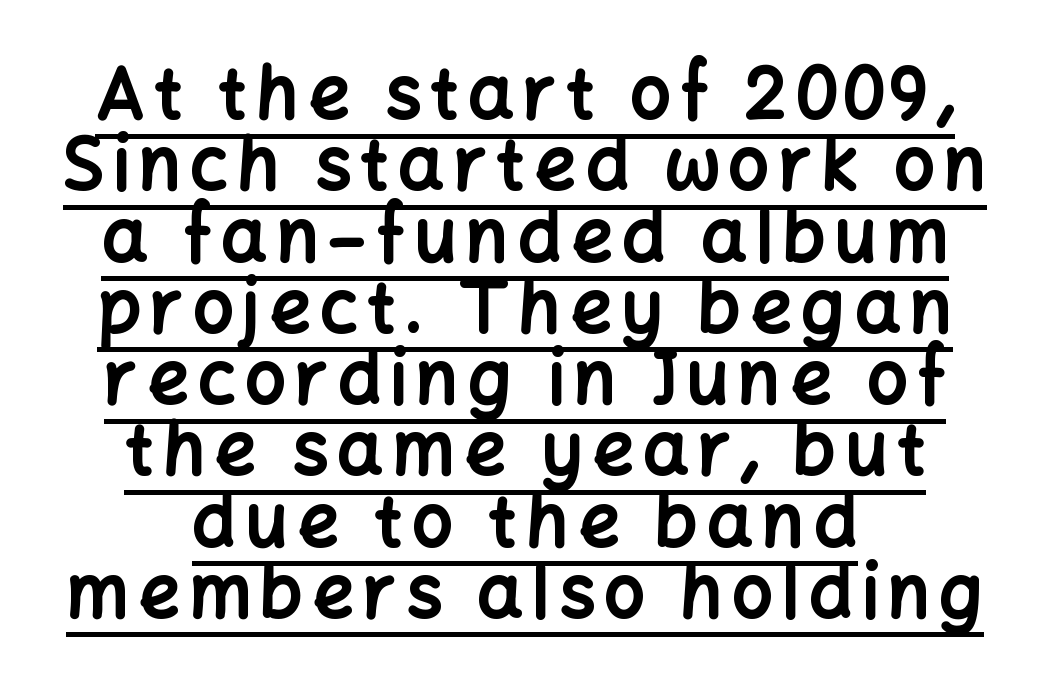
Posture: straight, roman, zero tilt. Think of a printed novel: that variable character pitch is what you see here. Observe the absence of serifs on each vertical stroke in this sample. Cramped leading.
